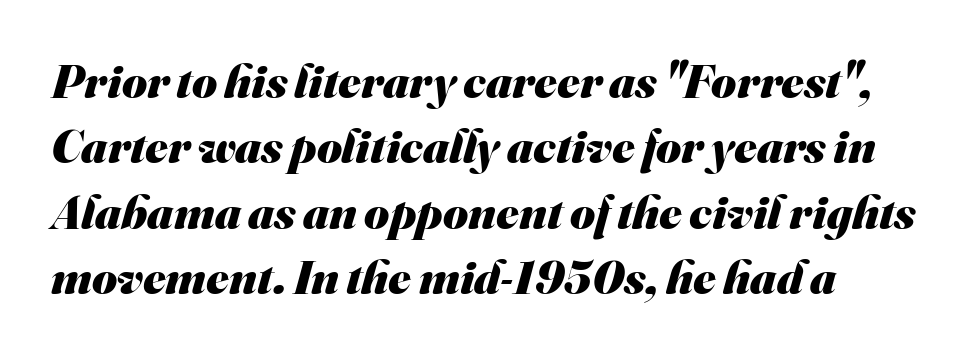
The typesetting leans heavy: a genuine bold. Do the characters align in a grid? No, the font is proportional. The face used here is rendered with its standard letterfit. Letters rest on an invisible, unmarked baseline. Serif or sans? Sans — the stroke terminals are bare. A normal amount of white space separates one row of letters from the next.
